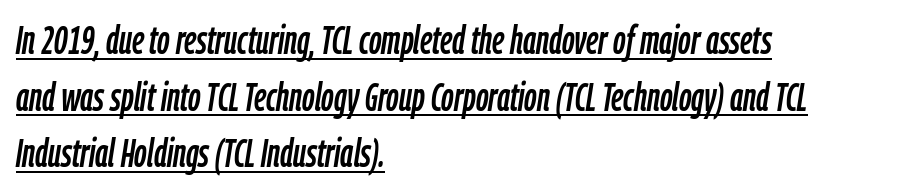
The image shows 39 px condensed type, italic (leaning right); set left-aligned, normal line spacing (1.45x), normal letter spacing, underlined; low stroke contrast and a medium x-height.
